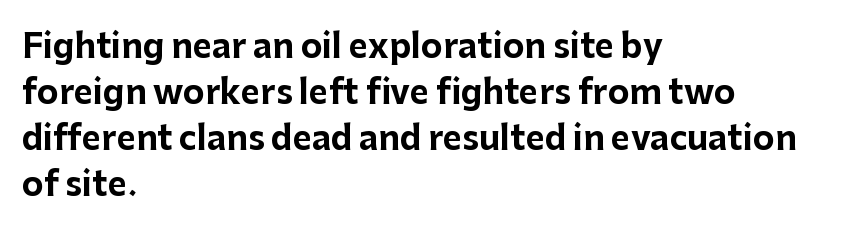
The image shows 33 px bold sans-serif type, upright; set left-aligned, normal line spacing (1.39x), normal letter spacing, not underlined; low stroke contrast and a medium x-height.
